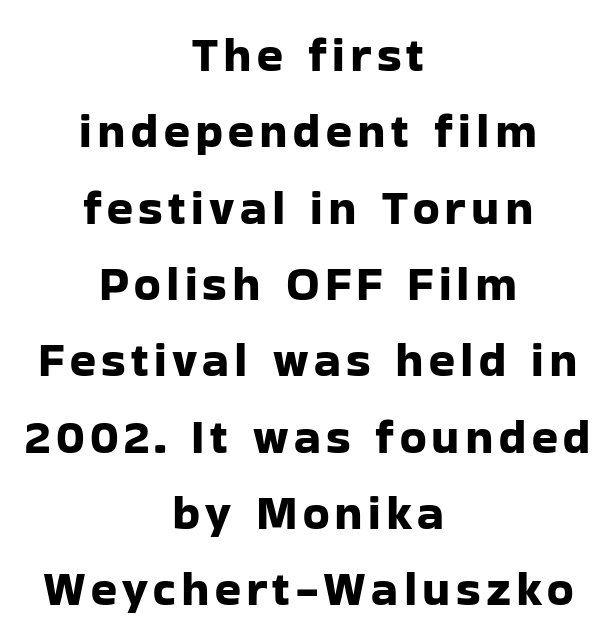
{"serif": "no", "italic": "no", "width": "normal", "stroke_contrast": "low", "x_height": "medium", "monospaced": "no", "underline": "no", "align": "center", "line_spacing": "normal", "line_spacing_ratio": 1.59, "glyph_px": 48}
